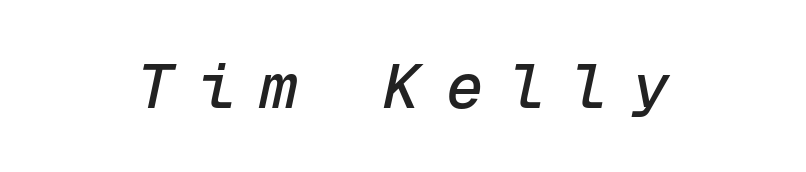
Q: Is the text italic (slanted)? A: Yes, it leans right by about 12 degrees.
Q: Is the text underlined? A: No.
Q: How is the paragraph aligned? A: Centered.
Q: Is the spacing between letters normal or unusually wide? A: Unusually wide.
Q: Width (condensed, normal, or wide)? A: Normal.
Q: Stroke contrast? A: Low.
Q: x-height? A: Medium.
Q: Monospaced? A: Yes.
